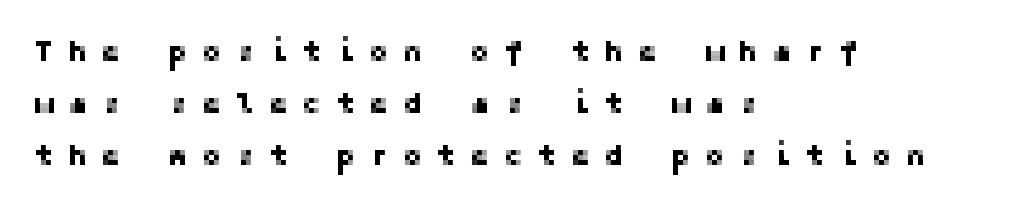
The image shows 29 px sans-serif type, upright; set left-aligned, line spacing 1.79x, unusually wide letter spacing (+0.49 em), not underlined; low stroke contrast and a medium x-height.
